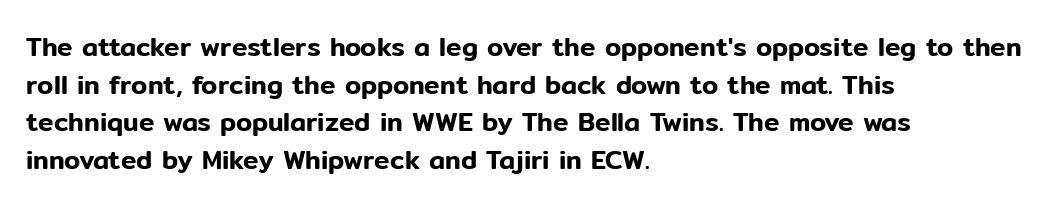
Q: Is the text italic (slanted)? A: No, it is upright.
Q: Is the text underlined? A: No.
Q: How is the paragraph aligned? A: Left-aligned.
Q: Is the spacing between letters normal or unusually wide? A: Normal.
Q: Is the spacing between lines tight, normal or loose? A: Normal.
